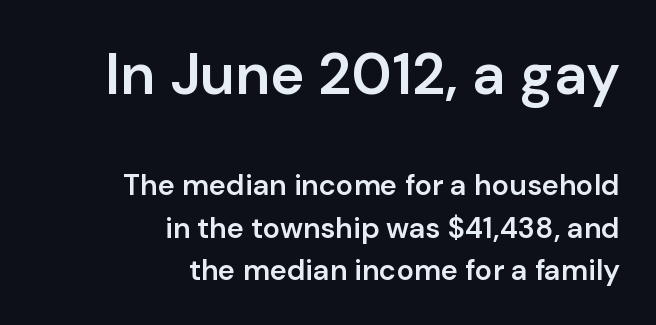
The image shows 58 px semibold sans-serif type, upright; set right-aligned, normal line spacing (1.45x), normal letter spacing, not underlined; the first (top) block is 2.0x larger; low stroke contrast and a medium x-height.
